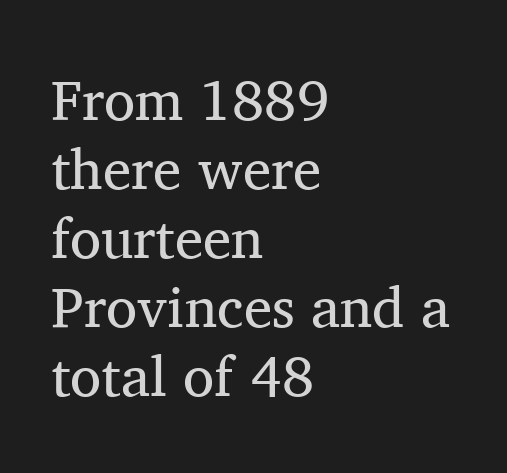
Q: Is the text bold? A: No.
Q: Is the text italic (slanted)? A: No, it is upright.
Q: Is the typeface a serif or a sans-serif typeface? A: Serif.
Q: Is the text underlined? A: No.
Q: How is the paragraph aligned? A: Left-aligned.
Q: Is the spacing between letters normal or unusually wide? A: Normal.
Q: Width (condensed, normal, or wide)? A: Normal.
Q: Stroke contrast? A: Medium.
Q: x-height? A: Medium.
Q: Monospaced? A: No.
